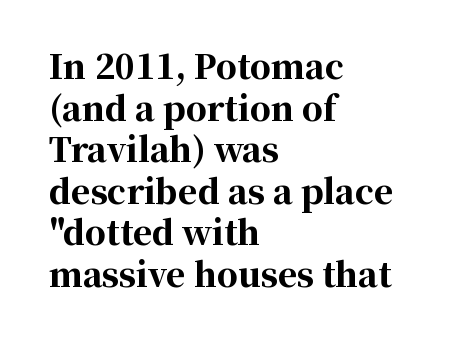
This rendering uses left alignment, leaving the right contour irregular. Note: serifs present on the glyphs. A bare baseline throughout the passage. It's the straight-up-and-down kind of type.
